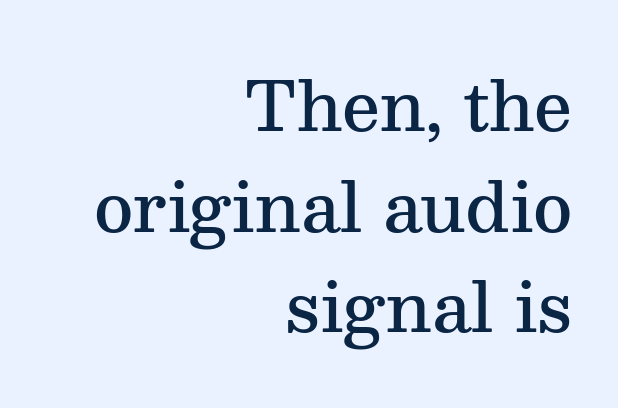
The image shows 68 px semibold serif type, upright; set right-aligned, normal line spacing (1.48x), normal letter spacing, not underlined; medium stroke contrast and a medium x-height.
